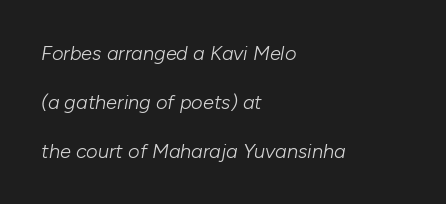
{"italic": "yes", "lean": "right", "slant_degrees": 10, "bold": "no", "underline": "no", "align": "left", "line_spacing": "loose", "line_spacing_ratio": 2.44, "letter_spacing": "normal", "letter_spacing_em": 0.0, "glyph_px": 20}
